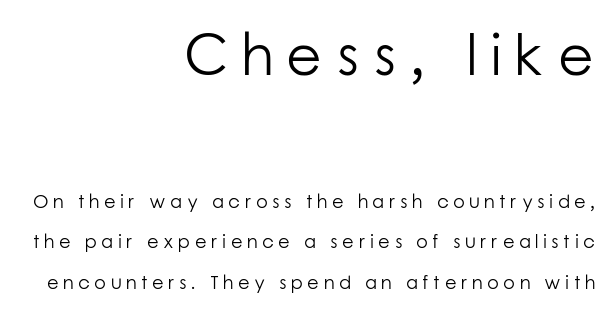
Q: Is the text bold? A: No.
Q: Is the text italic (slanted)? A: No, it is upright.
Q: Is the typeface a serif or a sans-serif typeface? A: Sans-serif.
Q: Is the text underlined? A: No.
Q: How is the paragraph aligned? A: Right-aligned.
Q: Is the spacing between letters normal or unusually wide? A: Unusually wide.
Q: Is the spacing between lines tight, normal or loose? A: Loose.
Q: Which block of text is set in a larger size, the first (top) or the second (bottom)? A: The first (top) one.
Q: Width (condensed, normal, or wide)? A: Normal.
Q: Stroke contrast? A: Low.
Q: x-height? A: Medium.
Q: Monospaced? A: No.
